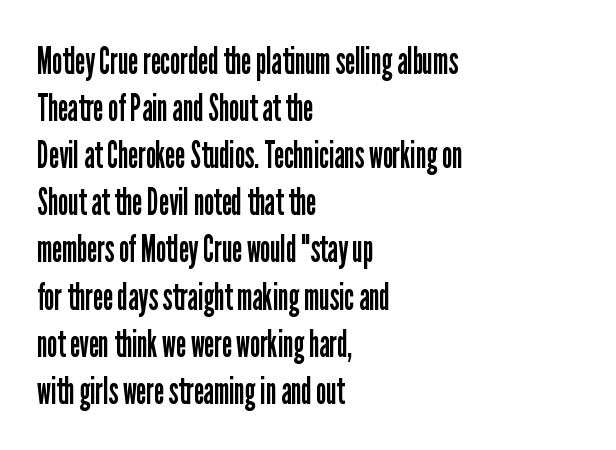
Left-aligned paragraph, ragged on the right. Every stem runs plumb, perpendicular to the baseline. Has an underline been added? It has not. Font category for this specimen: sans-serif. The font is comparable to plain body text, perhaps lighter.
